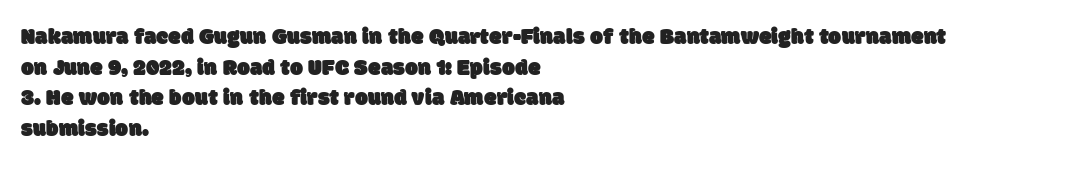
The image shows 23 px text type; set left-aligned, normal line spacing (1.33x), normal letter spacing, not underlined.
